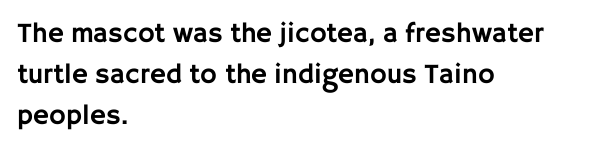
The image shows 28 px sans-serif type, upright; set left-aligned, normal line spacing (1.46x), normal letter spacing, not underlined; low stroke contrast and a large x-height.
